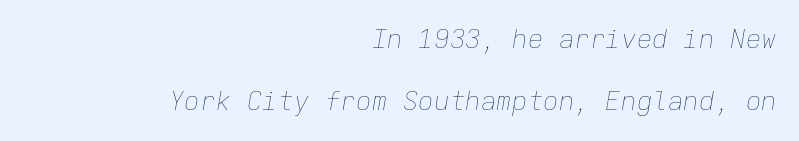
Q: Is the text bold? A: No.
Q: Is the text italic (slanted)? A: Yes, it leans right by about 9 degrees.
Q: Is the text underlined? A: No.
Q: How is the paragraph aligned? A: Right-aligned.
Q: Is the spacing between letters normal or unusually wide? A: Normal.
Q: Is the spacing between lines tight, normal or loose? A: Loose.
